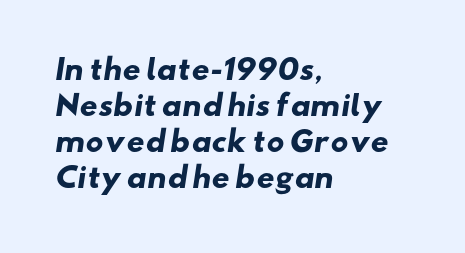
Where is the straight margin? On the left. Think of a printed novel: that variable character pitch is what you see here. The text was rendered using a sans face with plain stroke endings. What stands out about the letter spacing? Nothing — it is the standard amount. The space beneath each line is pristine and unruled. The characters look thick and weighty, a clear bold.
